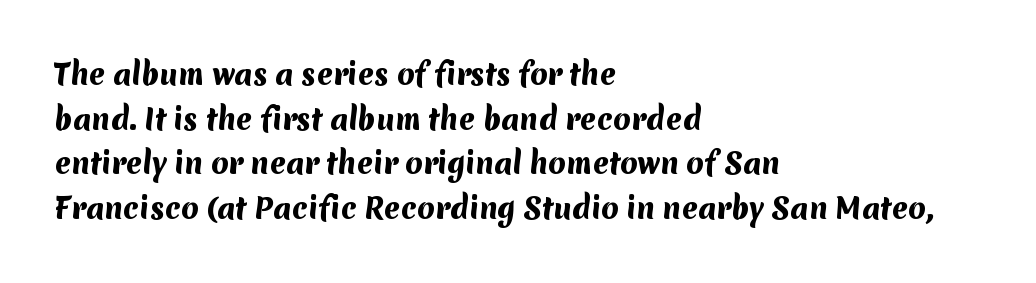
{"serif": "no", "bold": "yes", "weight": "heavy", "width": "normal", "stroke_contrast": "medium", "x_height": "medium", "monospaced": "no", "underline": "no", "align": "left", "line_spacing": "normal", "line_spacing_ratio": 1.59, "letter_spacing": "normal", "letter_spacing_em": 0.0, "glyph_px": 28}
